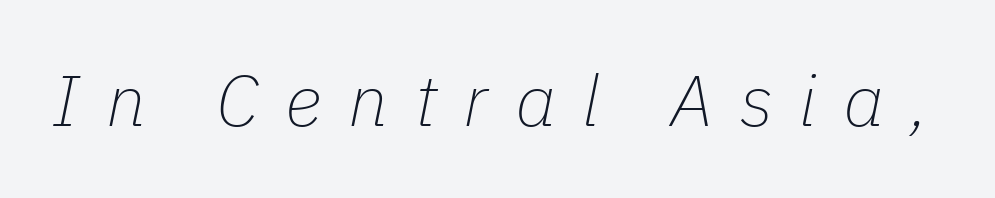
The image shows 72 px thin type, italic (leaning right); set unusually wide letter spacing (+0.37 em), not underlined; low stroke contrast and a medium x-height.
